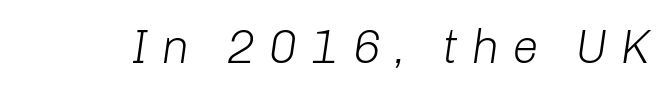
A typesetter would call this proportional, since set widths differ per character. Type without underlining. Letter spacing: wide. This is oblique type, the kind used for emphasis or titles. Letters have the restrained weight of plain body copy at most.
